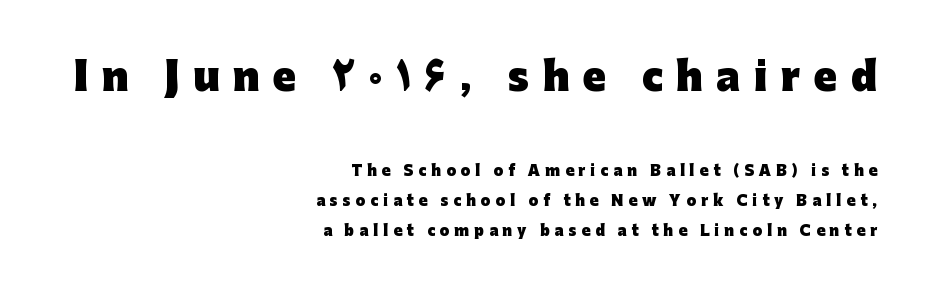
Size contrast runs from large at the top to small at the bottom. Successive baselines arrive slowly, with a big drop between each. These lines are rendered in a variable-pitch font. The rag falls on the left side of this text block.
